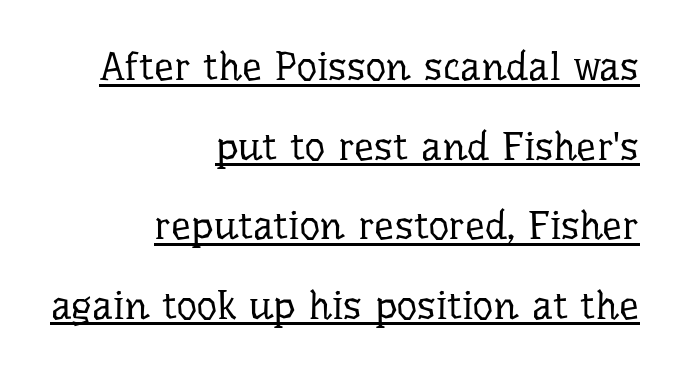
{"serif": "yes", "italic": "no", "bold": "no", "weight": "regular", "width": "normal", "stroke_contrast": "low", "x_height": "medium", "monospaced": "no", "underline": "yes", "align": "right", "line_spacing": "loose", "line_spacing_ratio": 1.99, "letter_spacing": "normal", "letter_spacing_em": 0.0, "glyph_px": 40}
